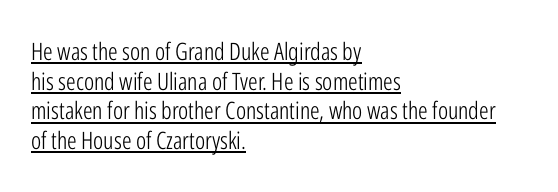
Q: Is the text bold? A: No.
Q: Is the text italic (slanted)? A: No, it is upright.
Q: Is the text underlined? A: Yes.
Q: How is the paragraph aligned? A: Left-aligned.
Q: Is the spacing between letters normal or unusually wide? A: Normal.
